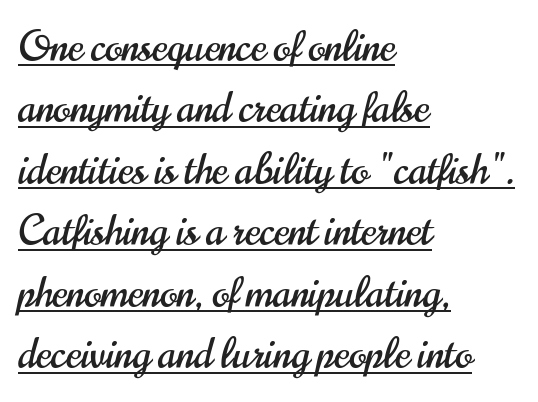
Q: Is the text italic (slanted)? A: Yes.
Q: Is the typeface a serif or a sans-serif typeface? A: Sans-serif.
Q: Is the text underlined? A: Yes.
Q: How is the paragraph aligned? A: Left-aligned.
Q: Is the spacing between letters normal or unusually wide? A: Normal.
Q: Is the spacing between lines tight, normal or loose? A: Normal.
Q: Width (condensed, normal, or wide)? A: Condensed.
Q: Stroke contrast? A: High.
Q: x-height? A: Small.
Q: Monospaced? A: No.
